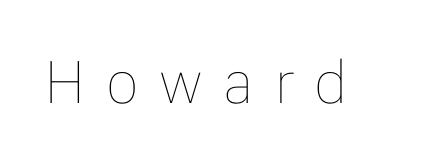
Q: Is the text bold? A: No.
Q: Is the text italic (slanted)? A: No, it is upright.
Q: Is the text underlined? A: No.
Q: Is the spacing between letters normal or unusually wide? A: Unusually wide.
Q: Width (condensed, normal, or wide)? A: Normal.
Q: Stroke contrast? A: Low.
Q: x-height? A: Medium.
Q: Monospaced? A: No.
